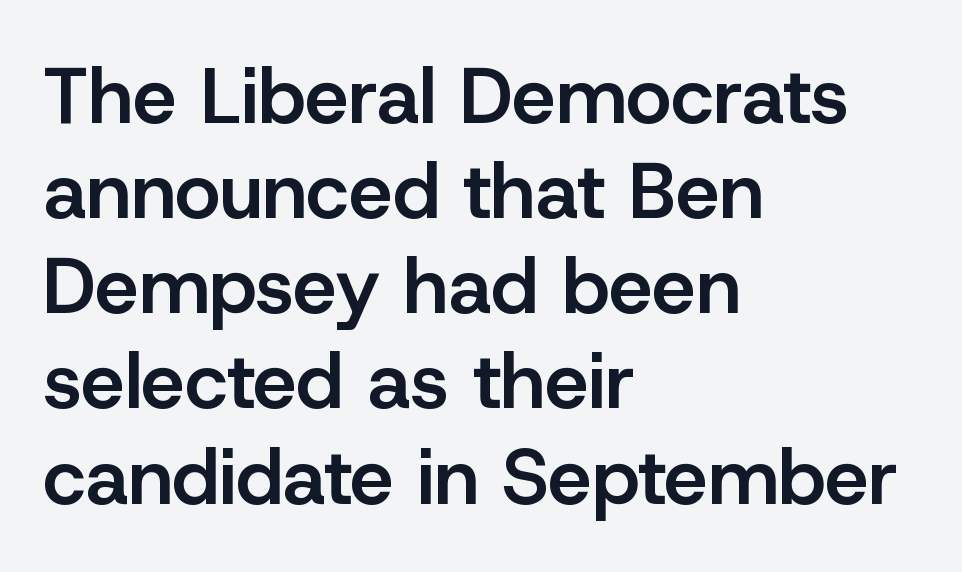
Q: Is the text bold? A: Semi-bold.
Q: Is the text italic (slanted)? A: No, it is upright.
Q: Is the typeface a serif or a sans-serif typeface? A: Sans-serif.
Q: Is the text underlined? A: No.
Q: How is the paragraph aligned? A: Left-aligned.
Q: Is the spacing between letters normal or unusually wide? A: Normal.
Q: Width (condensed, normal, or wide)? A: Normal.
Q: Stroke contrast? A: Low.
Q: x-height? A: Medium.
Q: Monospaced? A: No.
